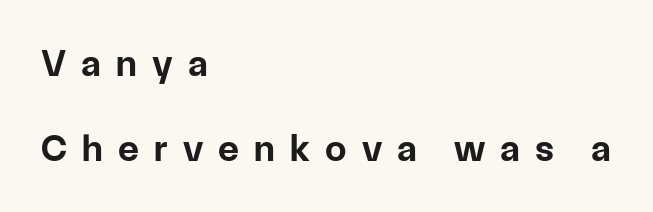
The image shows 38 px bold sans-serif type, upright; set left-aligned, loose line spacing (2.23x), unusually wide letter spacing (+0.4 em), not underlined; low stroke contrast and a medium x-height.
